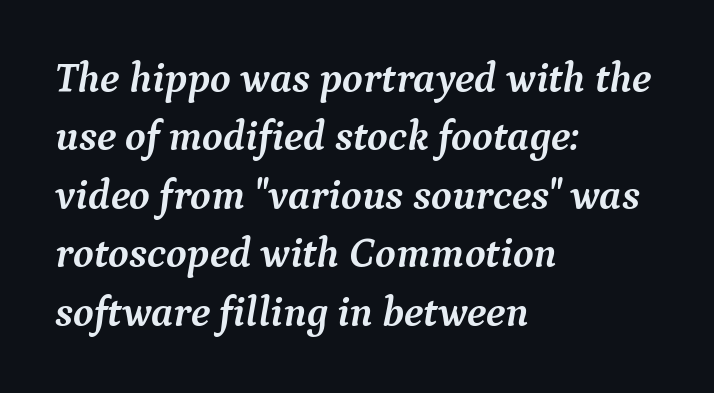
Q: Is the text bold? A: Yes.
Q: Is the text italic (slanted)? A: Yes, it leans right by about 9 degrees.
Q: Is the typeface a serif or a sans-serif typeface? A: Serif.
Q: Is the text underlined? A: No.
Q: How is the paragraph aligned? A: Left-aligned.
Q: Is the spacing between letters normal or unusually wide? A: Normal.
Q: Is the spacing between lines tight, normal or loose? A: Normal.
Q: Width (condensed, normal, or wide)? A: Normal.
Q: Stroke contrast? A: Medium.
Q: x-height? A: Medium.
Q: Monospaced? A: No.
